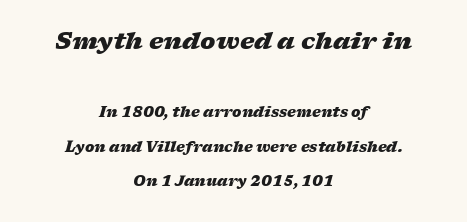
The image shows 23 px bold type, italic (leaning right); set centered, loose line spacing (2.47x), normal letter spacing, not underlined; the first (top) block is 1.64x larger.
